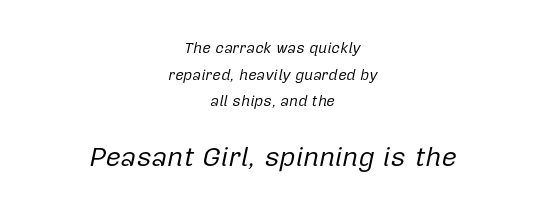
Q: Is the text bold? A: No.
Q: Is the text italic (slanted)? A: Yes, it leans right by about 12 degrees.
Q: Is the text underlined? A: No.
Q: How is the paragraph aligned? A: Centered.
Q: Is the spacing between letters normal or unusually wide? A: Normal.
Q: Which block of text is set in a larger size, the first (top) or the second (bottom)? A: The second (bottom) one.
